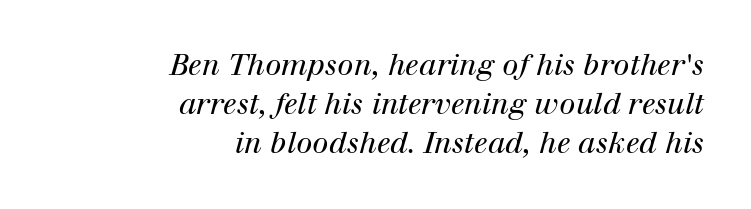
{"serif": "yes", "italic": "yes", "lean": "right", "slant_degrees": 12, "bold": "no", "weight": "regular", "width": "normal", "stroke_contrast": "high", "x_height": "medium", "monospaced": "no", "underline": "no", "align": "right", "line_spacing": "normal", "line_spacing_ratio": 1.35, "letter_spacing": "normal", "letter_spacing_em": 0.0, "glyph_px": 29}
